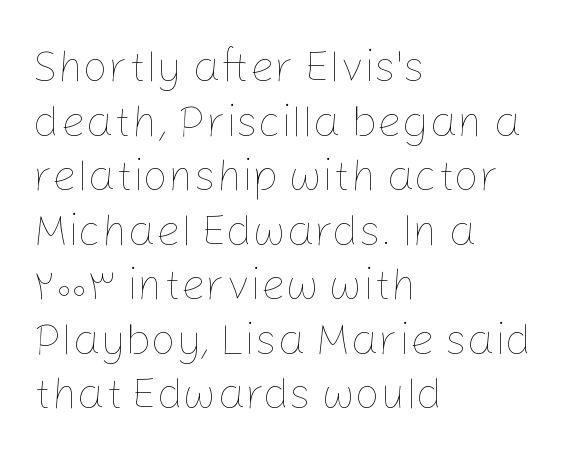
Q: Is the text bold? A: No.
Q: Is the text italic (slanted)? A: No, it is upright.
Q: Is the text underlined? A: No.
Q: How is the paragraph aligned? A: Left-aligned.
Q: Is the spacing between letters normal or unusually wide? A: Normal.
Q: Width (condensed, normal, or wide)? A: Normal.
Q: Stroke contrast? A: Low.
Q: x-height? A: Medium.
Q: Monospaced? A: No.
